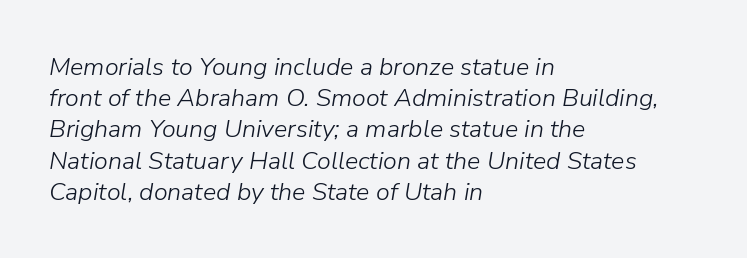
The image shows 25 px text type, italic (leaning right); set left-aligned, normal line spacing (1.25x), normal letter spacing, not underlined.
